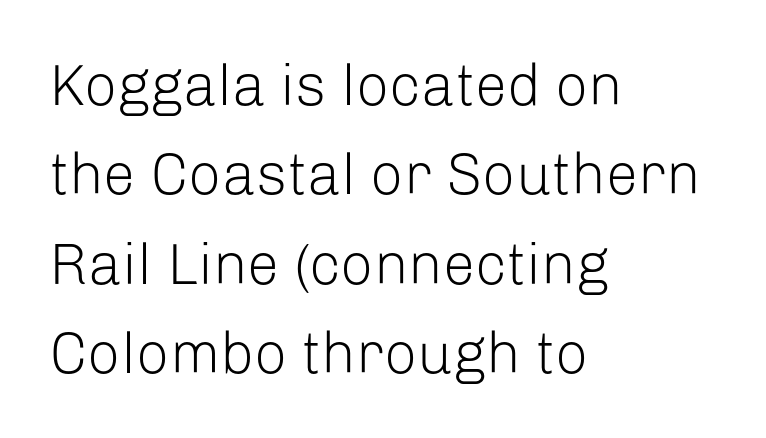
{"serif": "no", "italic": "no", "bold": "no", "weight": "light", "width": "normal", "stroke_contrast": "low", "x_height": "medium", "monospaced": "no", "underline": "no", "align": "left", "line_spacing": "normal", "line_spacing_ratio": 1.54, "letter_spacing": "normal", "letter_spacing_em": 0.0, "glyph_px": 58}
